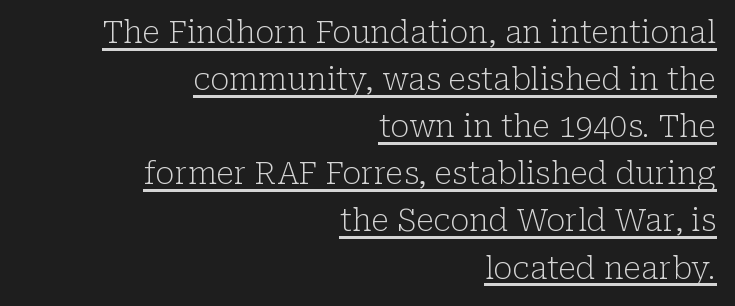
Q: Is the text bold? A: No.
Q: Is the text italic (slanted)? A: No, it is upright.
Q: Is the typeface a serif or a sans-serif typeface? A: Serif.
Q: Is the text underlined? A: Yes.
Q: How is the paragraph aligned? A: Right-aligned.
Q: Is the spacing between letters normal or unusually wide? A: Normal.
Q: Is the spacing between lines tight, normal or loose? A: Normal.
Q: Width (condensed, normal, or wide)? A: Normal.
Q: Stroke contrast? A: Low.
Q: x-height? A: Medium.
Q: Monospaced? A: No.
